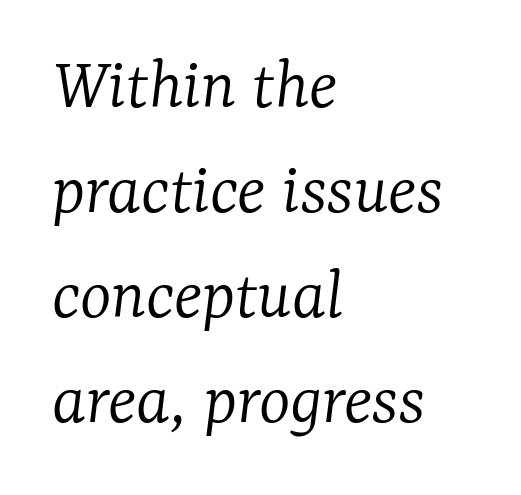
Q: Is the text bold? A: No.
Q: Is the text italic (slanted)? A: Yes, it leans right by about 7 degrees.
Q: Is the typeface a serif or a sans-serif typeface? A: Serif.
Q: Is the text underlined? A: No.
Q: How is the paragraph aligned? A: Left-aligned.
Q: Is the spacing between letters normal or unusually wide? A: Normal.
Q: Is the spacing between lines tight, normal or loose? A: Normal.
Q: Width (condensed, normal, or wide)? A: Normal.
Q: Stroke contrast? A: Low.
Q: x-height? A: Medium.
Q: Monospaced? A: No.
